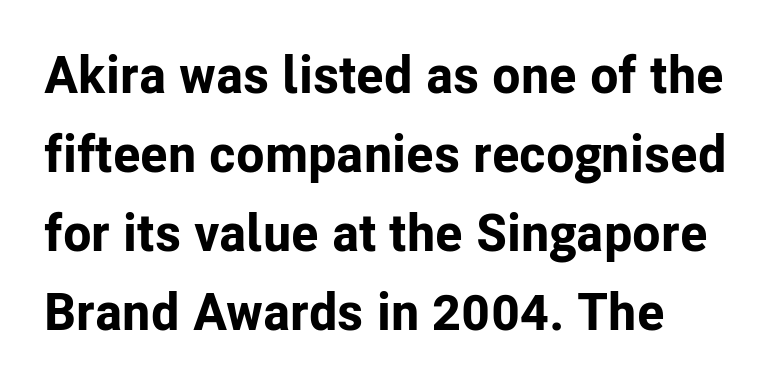
Q: Is the text bold? A: Yes.
Q: Is the text italic (slanted)? A: No, it is upright.
Q: Is the typeface a serif or a sans-serif typeface? A: Sans-serif.
Q: Is the text underlined? A: No.
Q: Is the spacing between letters normal or unusually wide? A: Normal.
Q: Is the spacing between lines tight, normal or loose? A: Normal.
Q: Width (condensed, normal, or wide)? A: Normal.
Q: Stroke contrast? A: Low.
Q: x-height? A: Medium.
Q: Monospaced? A: No.
